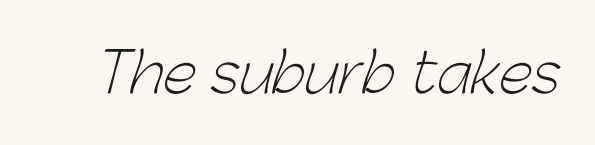
Q: Is the text bold? A: No.
Q: Is the typeface a serif or a sans-serif typeface? A: Sans-serif.
Q: Is the text underlined? A: No.
Q: Is the spacing between letters normal or unusually wide? A: Normal.
Q: Width (condensed, normal, or wide)? A: Normal.
Q: Stroke contrast? A: Low.
Q: x-height? A: Medium.
Q: Monospaced? A: No.
